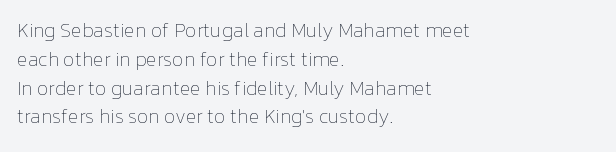
Q: Is the text bold? A: No.
Q: Is the text italic (slanted)? A: No, it is upright.
Q: Is the text underlined? A: No.
Q: How is the paragraph aligned? A: Left-aligned.
Q: Is the spacing between letters normal or unusually wide? A: Normal.
Q: Is the spacing between lines tight, normal or loose? A: Normal.
